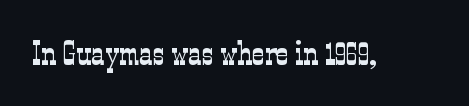
Q: Is the text bold? A: No.
Q: Is the text italic (slanted)? A: No, it is upright.
Q: Is the typeface a serif or a sans-serif typeface? A: Serif.
Q: Is the text underlined? A: No.
Q: Is the spacing between letters normal or unusually wide? A: Normal.
Q: Width (condensed, normal, or wide)? A: Condensed.
Q: Stroke contrast? A: Low.
Q: x-height? A: Medium.
Q: Monospaced? A: No.
